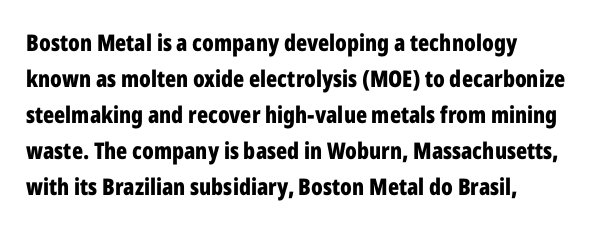
The foot of each line stays bare and open. Designer's note — italics off, roman on. Heavy-handed strokes throughout: this text is bold. Whoever set this chose a conventional vertical rhythm. How are the letters spaced? Ordinarily, with no added tracking.
